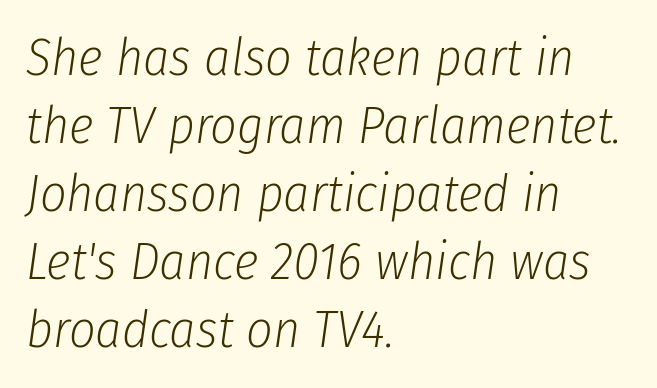
The image shows 52 px light, condensed type, italic (leaning right); set left-aligned, normal line spacing (1.31x), normal letter spacing, not underlined; low stroke contrast and a medium x-height.
